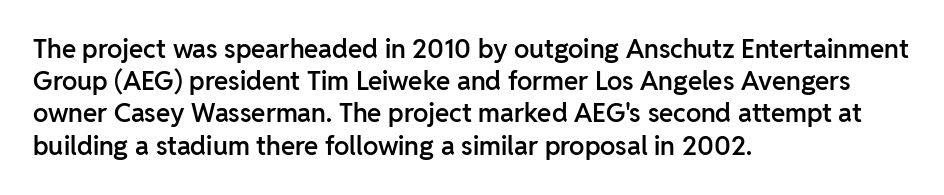
Italic? Not at all — the glyphs are vertical. The space beneath each line is pristine and unruled. Stems and bowls a touch heavier than normal — semibold. The paragraph shown leans on its left margin.
